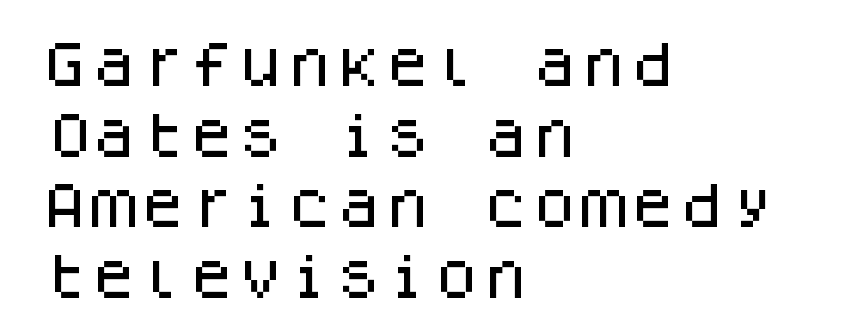
{"serif": "no", "italic": "no", "width": "normal", "stroke_contrast": "low", "x_height": "large", "monospaced": "yes", "underline": "no", "align": "left", "line_spacing": "normal", "line_spacing_ratio": 1.44, "letter_spacing": "normal", "letter_spacing_em": 0.0, "glyph_px": 49}
